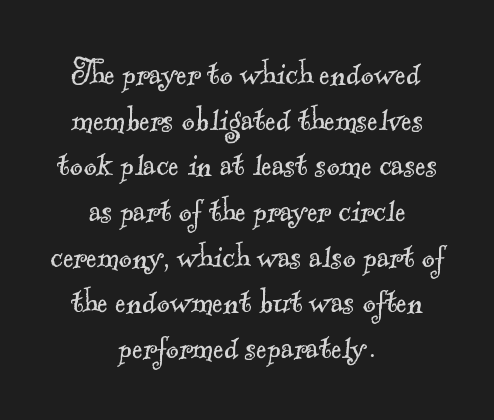
The image shows 39 px light serif type; set centered, line spacing 1.17x, normal letter spacing, not underlined; a small x-height.
